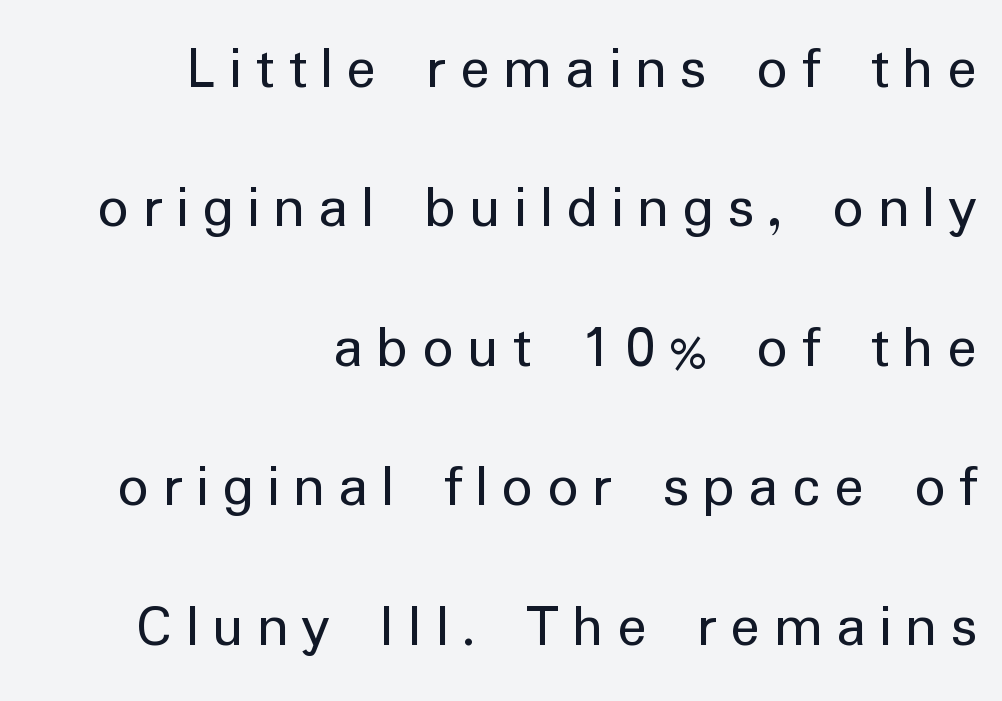
Rows of type keep a wide berth in the vertical direction. There is plenty of visible air inserted between adjacent glyphs. Casual observation: everything's shoved over to the right. Only glyphs here, with clear space below each row.
